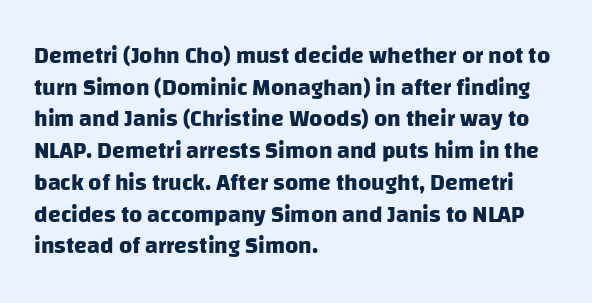
The tracking reads as untouched default to a designer's eye. Each row of text sits above clean, open space. Reading down the block, your eye returns to a fixed left position each line. The rendering uses a moderate line-height, typical for paragraphs. You'd pick this weight for a headline — it's a proper bold.
